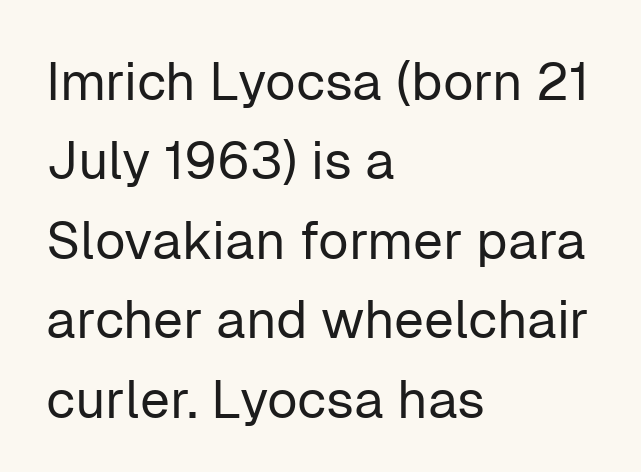
Q: Is the text bold? A: No.
Q: Is the text italic (slanted)? A: No, it is upright.
Q: Is the typeface a serif or a sans-serif typeface? A: Sans-serif.
Q: Is the text underlined? A: No.
Q: How is the paragraph aligned? A: Left-aligned.
Q: Is the spacing between letters normal or unusually wide? A: Normal.
Q: Is the spacing between lines tight, normal or loose? A: Normal.
Q: Width (condensed, normal, or wide)? A: Normal.
Q: Stroke contrast? A: Low.
Q: x-height? A: Medium.
Q: Monospaced? A: No.
